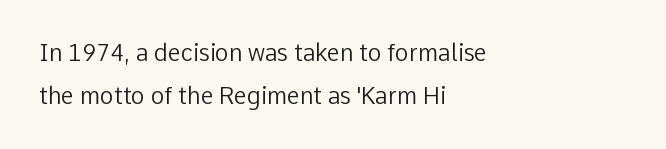
Characters follow at the spacing the type designer built in. The compositor pushed each line to the left boundary. No chunkiness to these letters — they're not bold. The font's upright variant was chosen for this text. The gap between lines stays unmarked.
